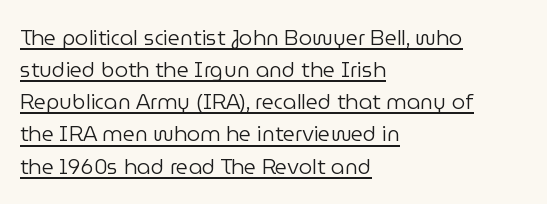
Inter-character spacing is left at the font's built-in metrics. Layout note: lines flush left. Students, observe: this is what conventionally led text looks like. You can tell it's not italic because the verticals are truly vertical.
